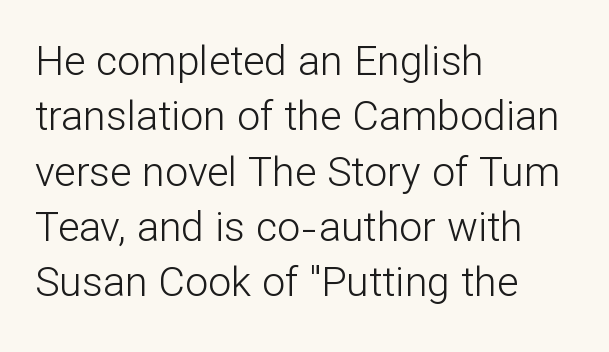
Quick note: underline off. This is not heavy type; no bold has been used. The axis of the letterforms is exactly vertical. A typesetter would label this face a sans.
